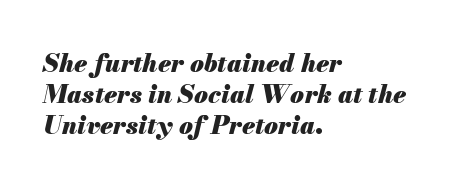
The image shows 25 px bold type, italic (leaning right); set left-aligned, normal line spacing (1.25x), normal letter spacing, not underlined.
